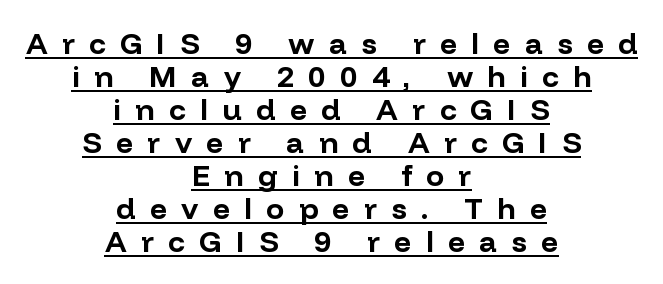
{"serif": "no", "italic": "no", "bold": "yes", "weight": "bold", "width": "normal", "stroke_contrast": "low", "x_height": "medium", "monospaced": "no", "underline": "yes", "align": "center", "line_spacing": "tight", "line_spacing_ratio": 1.1, "letter_spacing": "wide", "letter_spacing_em": 0.48, "glyph_px": 30}
